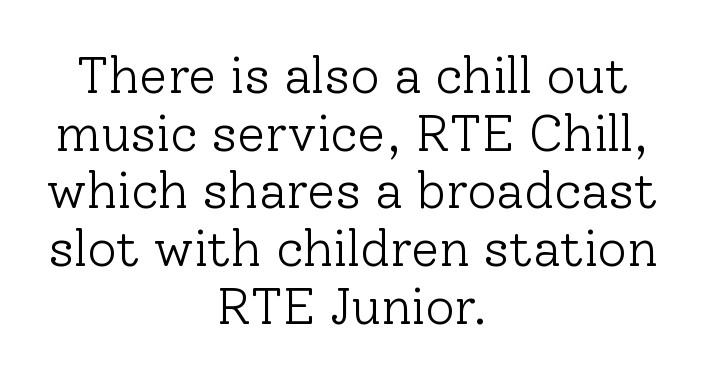
{"serif": "yes", "italic": "no", "bold": "no", "weight": "light", "width": "normal", "stroke_contrast": "low", "x_height": "medium", "monospaced": "no", "underline": "no", "align": "center", "line_spacing": "tight", "line_spacing_ratio": 1.13, "letter_spacing": "normal", "letter_spacing_em": 0.0, "glyph_px": 51}
